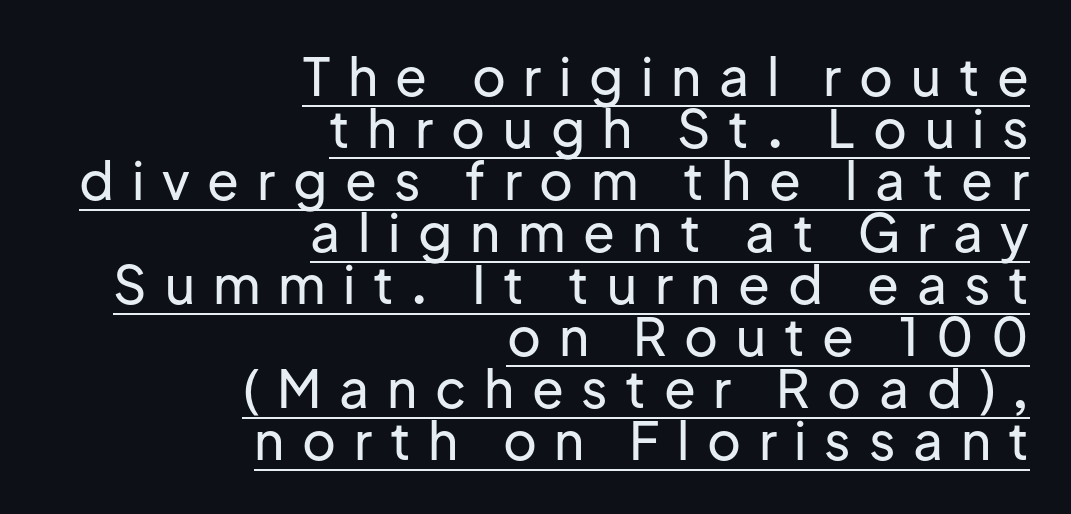
{"serif": "no", "italic": "no", "width": "normal", "stroke_contrast": "low", "x_height": "medium", "monospaced": "no", "underline": "yes", "align": "right", "line_spacing": "tight", "line_spacing_ratio": 1.0, "letter_spacing": "wide", "letter_spacing_em": 0.34, "glyph_px": 52}
